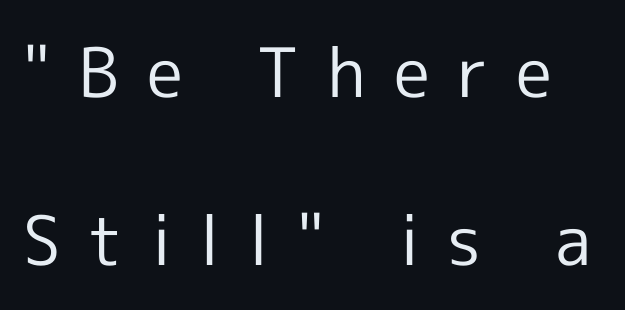
Q: Is the text bold? A: No.
Q: Is the text italic (slanted)? A: No, it is upright.
Q: Is the typeface a serif or a sans-serif typeface? A: Sans-serif.
Q: Is the text underlined? A: No.
Q: Is the spacing between letters normal or unusually wide? A: Unusually wide.
Q: Is the spacing between lines tight, normal or loose? A: Loose.
Q: Width (condensed, normal, or wide)? A: Normal.
Q: x-height? A: Medium.
Q: Monospaced? A: No.
